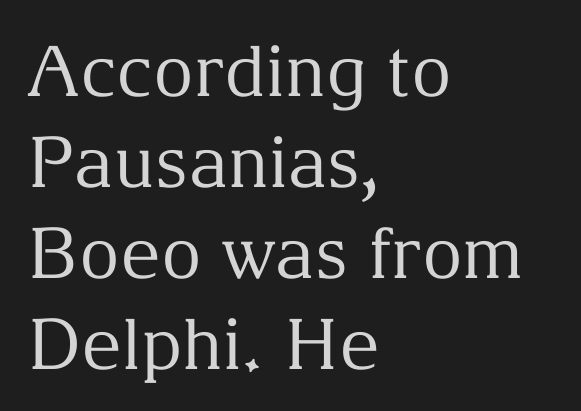
Is there any slant? The stems are plumb. The strip under each line holds only bare page. The designer left line spacing at the default. The setting favours the left margin, as ordinary paragraphs usually do.
